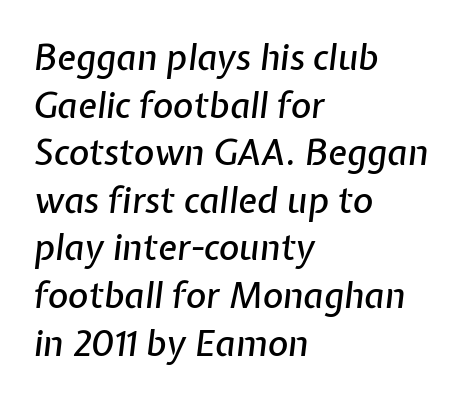
Notice how the stems are inclined rather than vertical — that's the hallmark of italics. Nobody touched the tracking dial on this one. Typeset ragged right — the left edge is the straight one. In terms of leading, this rendering sits right in the middle.
